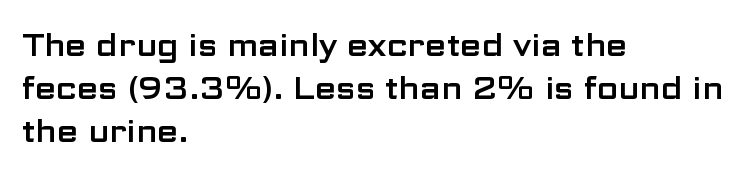
{"serif": "no", "italic": "no", "width": "wide", "stroke_contrast": "low", "x_height": "medium", "monospaced": "no", "underline": "no", "align": "left", "line_spacing": "normal", "line_spacing_ratio": 1.38, "letter_spacing": "normal", "letter_spacing_em": 0.0, "glyph_px": 31}
